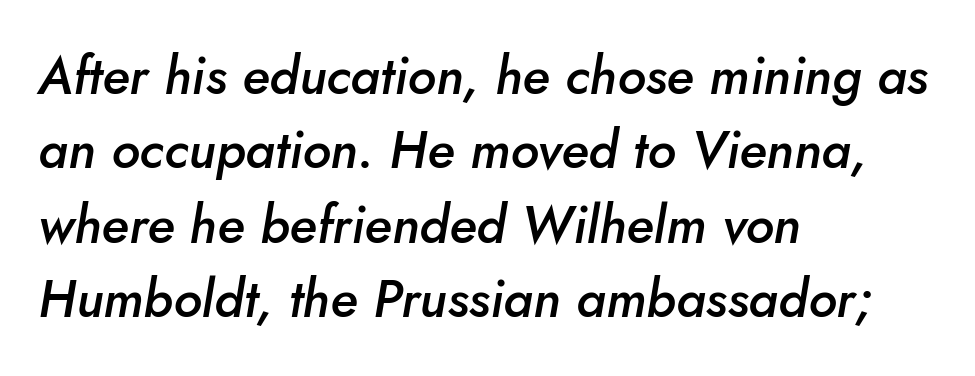
The image shows 52 px semibold type, italic (leaning right); set left-aligned, normal line spacing (1.43x), normal letter spacing, not underlined; low stroke contrast and a small x-height.
